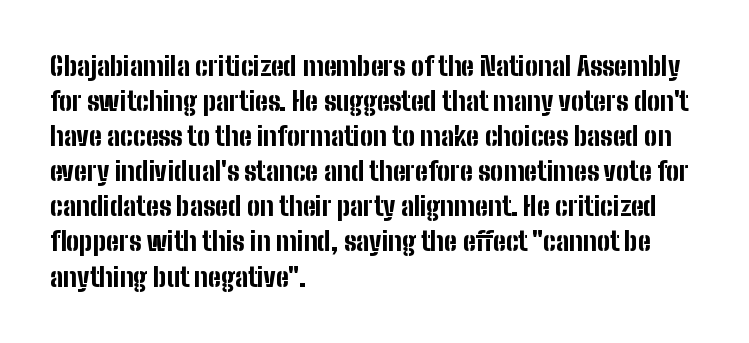
{"italic": "no", "bold": "yes", "underline": "no", "align": "left", "line_spacing": "normal", "line_spacing_ratio": 1.35, "letter_spacing": "normal", "letter_spacing_em": 0.0, "glyph_px": 26}
